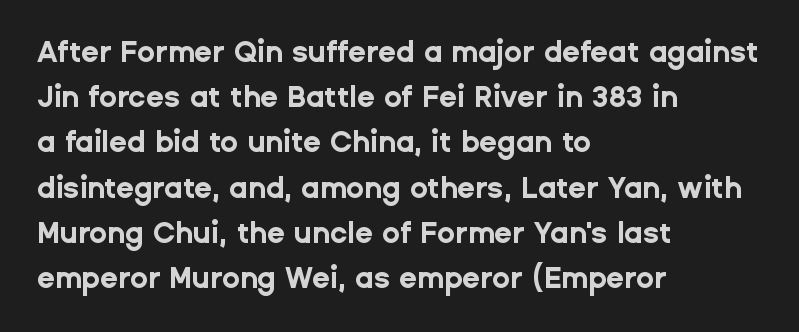
The letters advance in unequal steps, a hallmark of proportional type. The face used here has the dense, thick strokes of a bold. A normal amount of white space separates one row of letters from the next. No italicization has been applied; the sample stays upright. A typesetter would call this zero additional tracking. The gap between lines stays unmarked.
